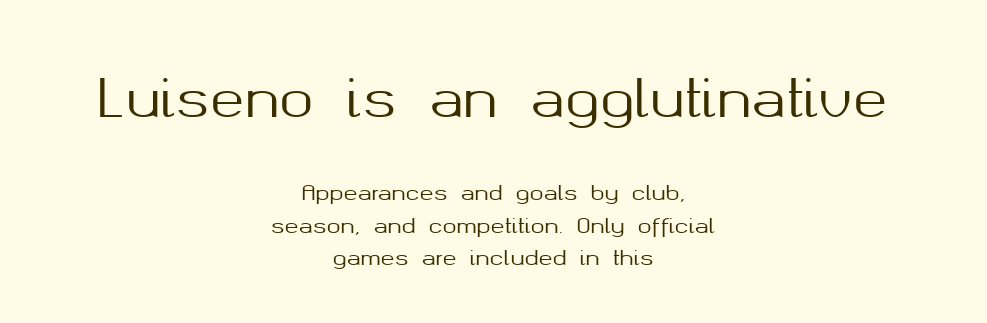
Q: Is the text italic (slanted)? A: No, it is upright.
Q: Is the typeface a serif or a sans-serif typeface? A: Sans-serif.
Q: Is the text underlined? A: No.
Q: How is the paragraph aligned? A: Centered.
Q: Is the spacing between letters normal or unusually wide? A: Normal.
Q: Is the spacing between lines tight, normal or loose? A: Normal.
Q: Which block of text is set in a larger size, the first (top) or the second (bottom)? A: The first (top) one.
Q: Width (condensed, normal, or wide)? A: Normal.
Q: Stroke contrast? A: Medium.
Q: x-height? A: Medium.
Q: Monospaced? A: No.
